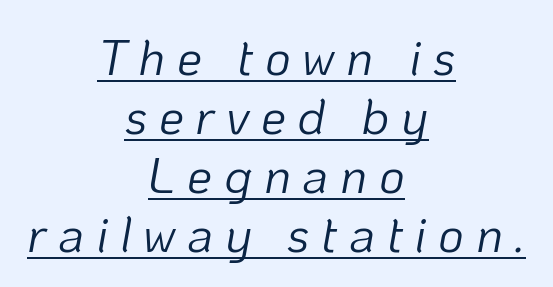
This rendering features underlined lettering. Observe the lean: these are italic letterforms. Here the designer chose a conventional face with non-uniform glyph widths. Compared with a flush-left layout, this one balances lines on the center instead. Summary of weight: not heavy and not bold. The letters are spread apart with noticeably loose tracking.
